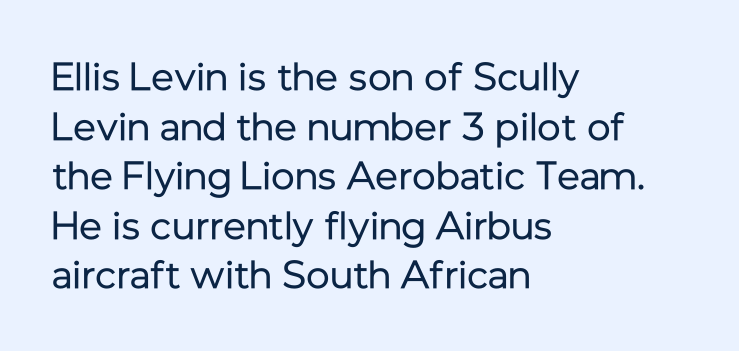
The image shows 39 px regular-weight sans-serif type, upright; set left-aligned, normal line spacing (1.27x), normal letter spacing, not underlined; low stroke contrast and a medium x-height.
